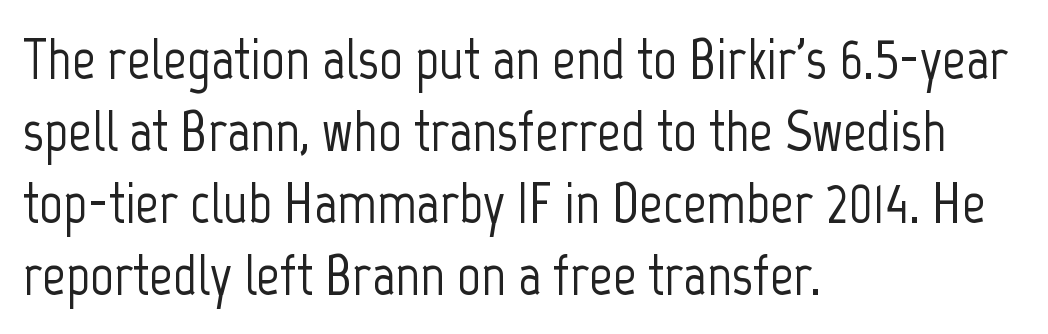
Q: Is the text italic (slanted)? A: No, it is upright.
Q: Is the typeface a serif or a sans-serif typeface? A: Sans-serif.
Q: Is the text underlined? A: No.
Q: How is the paragraph aligned? A: Left-aligned.
Q: Is the spacing between letters normal or unusually wide? A: Normal.
Q: Width (condensed, normal, or wide)? A: Condensed.
Q: Stroke contrast? A: Low.
Q: x-height? A: Medium.
Q: Monospaced? A: No.
